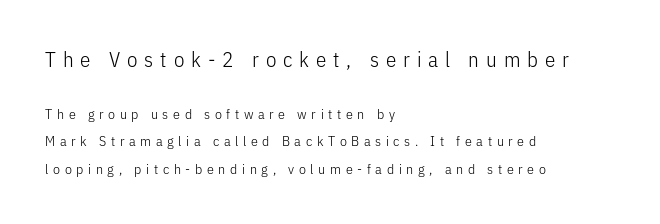
The image shows 21 px text type, upright; set left-aligned, loose line spacing (1.99x), unusually wide letter spacing (+0.33 em), not underlined; the first (top) block is 1.5x larger.
